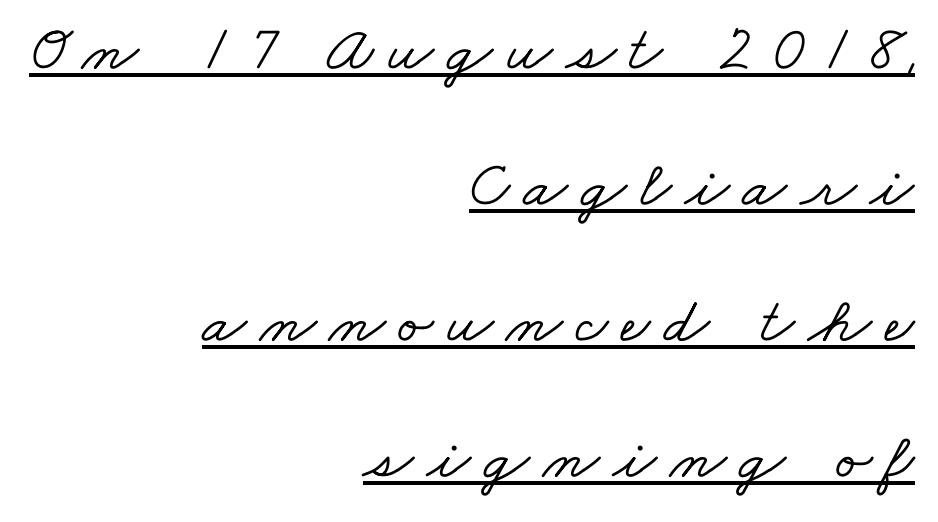
The image shows 65 px wide serif type; set right-aligned, loose line spacing (2.09x), unusually wide letter spacing (+0.2 em), underlined; low stroke contrast and a small x-height.
